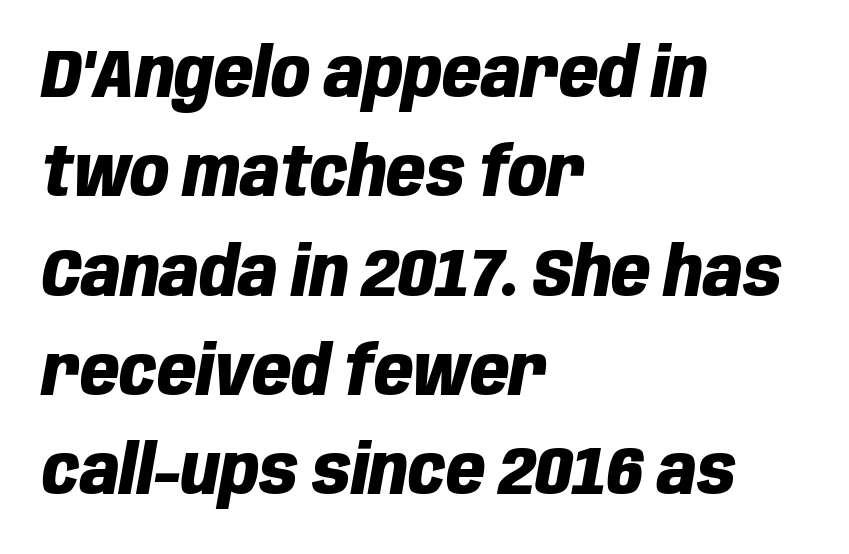
{"italic": "yes", "lean": "right", "slant_degrees": 10, "bold": "yes", "weight": "heavy", "width": "condensed", "stroke_contrast": "low", "x_height": "large", "monospaced": "no", "underline": "no", "align": "left", "line_spacing": "normal", "line_spacing_ratio": 1.46, "letter_spacing": "normal", "letter_spacing_em": 0.0, "glyph_px": 68}
